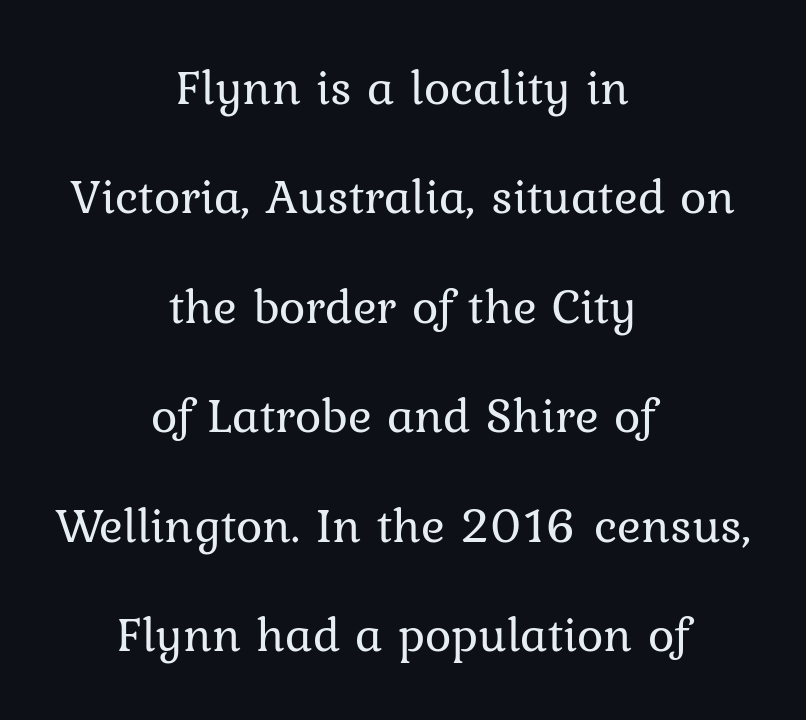
The image shows 50 px regular-weight type, upright; set centered, loose line spacing (2.19x), normal letter spacing, not underlined; low stroke contrast and a medium x-height.
